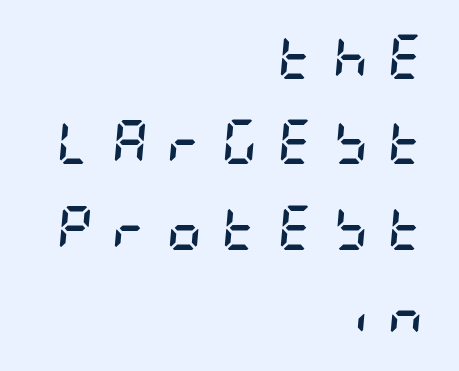
Q: Is the text bold? A: Yes.
Q: Is the text italic (slanted)? A: Yes, it leans right by about 5 degrees.
Q: Is the text underlined? A: No.
Q: How is the paragraph aligned? A: Right-aligned.
Q: Is the spacing between letters normal or unusually wide? A: Unusually wide.
Q: Is the spacing between lines tight, normal or loose? A: Loose.
Q: Width (condensed, normal, or wide)? A: Condensed.
Q: Stroke contrast? A: Low.
Q: x-height? A: Large.
